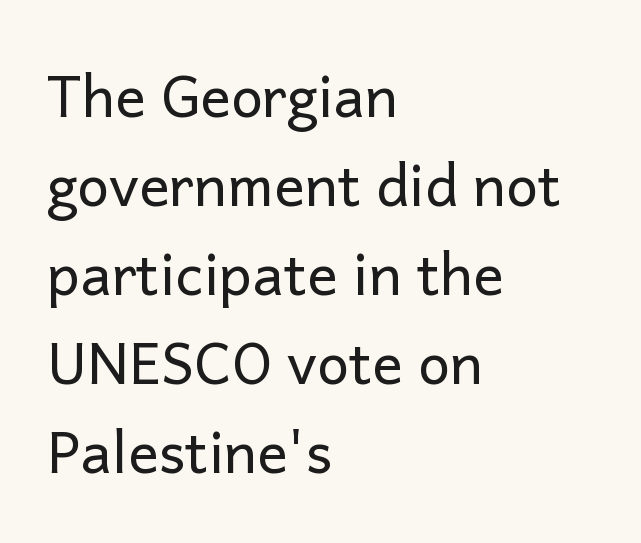
{"serif": "no", "italic": "no", "bold": "no", "weight": "regular", "width": "normal", "stroke_contrast": "low", "x_height": "medium", "monospaced": "no", "underline": "no", "align": "left", "line_spacing": "normal", "line_spacing_ratio": 1.56, "letter_spacing": "normal", "letter_spacing_em": 0.0, "glyph_px": 57}
